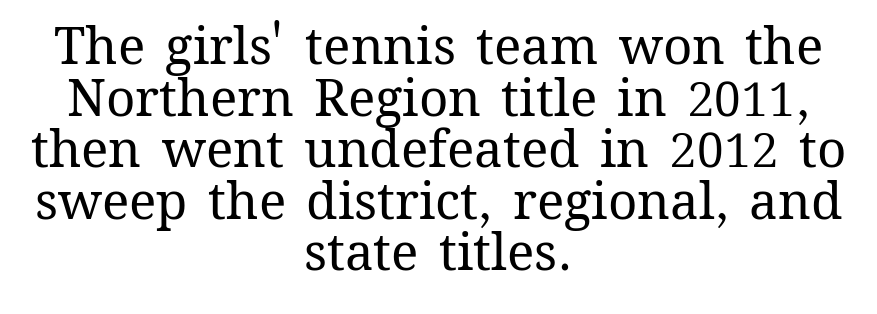
Q: Is the text bold? A: No.
Q: Is the text italic (slanted)? A: No, it is upright.
Q: Is the text underlined? A: No.
Q: How is the paragraph aligned? A: Centered.
Q: Is the spacing between letters normal or unusually wide? A: Normal.
Q: Is the spacing between lines tight, normal or loose? A: Tight.
Q: Width (condensed, normal, or wide)? A: Normal.
Q: Stroke contrast? A: Medium.
Q: x-height? A: Medium.
Q: Monospaced? A: No.
